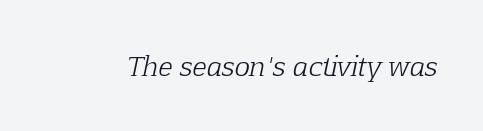
Caption: standard tracking, unaltered. Italic: yes, the glyphs are oblique. Ink coverage per letter is moderate at most. No word sits above an underline.
